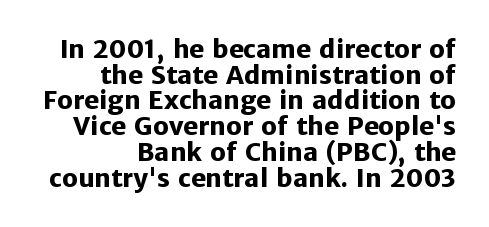
The image shows 25 px bold type, upright; set right-aligned, tight line spacing (1.03x), normal letter spacing, not underlined.
